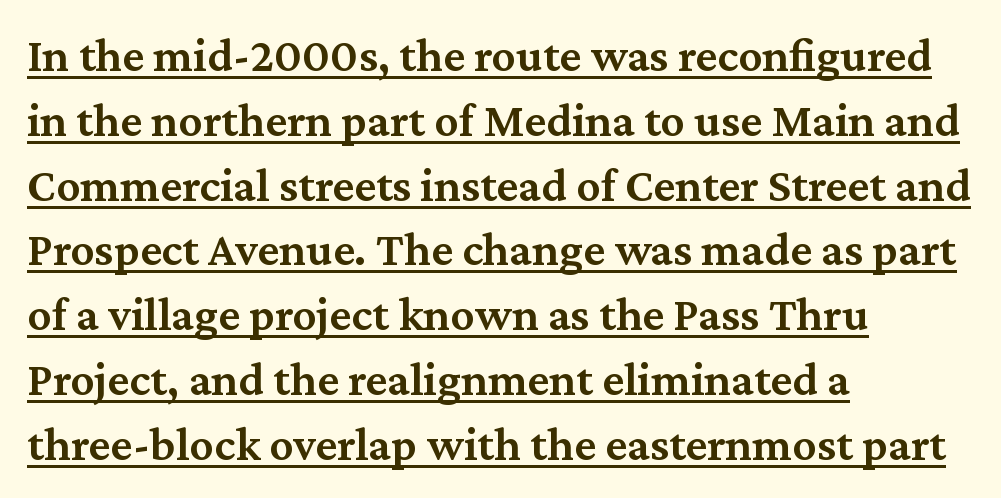
{"serif": "yes", "italic": "no", "bold": "semi", "weight": "semibold", "width": "normal", "stroke_contrast": "medium", "x_height": "medium", "monospaced": "no", "underline": "yes", "align": "left", "line_spacing": "normal", "line_spacing_ratio": 1.35, "letter_spacing": "normal", "letter_spacing_em": 0.0, "glyph_px": 48}
